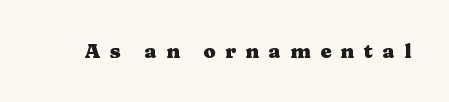
{"italic": "no", "bold": "yes", "underline": "no", "letter_spacing": "wide", "letter_spacing_em": 0.48, "glyph_px": 20}
